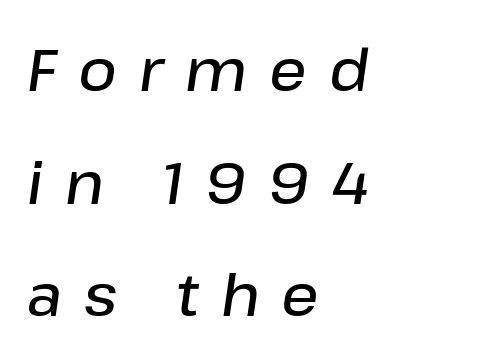
{"italic": "yes", "lean": "right", "slant_degrees": 8, "bold": "semi", "weight": "semibold", "width": "normal", "stroke_contrast": "low", "x_height": "medium", "monospaced": "no", "underline": "no", "align": "left", "line_spacing": "loose", "line_spacing_ratio": 1.91, "letter_spacing": "wide", "letter_spacing_em": 0.37, "glyph_px": 59}
